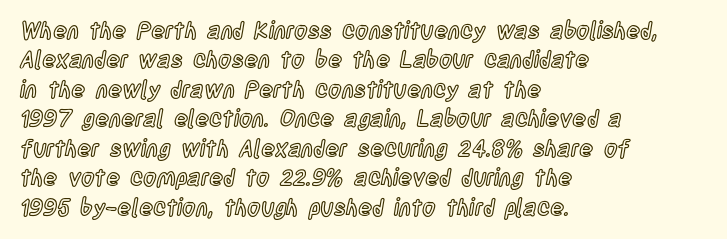
{"underline": "no", "align": "left", "line_spacing": "normal", "line_spacing_ratio": 1.28, "letter_spacing": "normal", "letter_spacing_em": 0.0, "glyph_px": 23}
